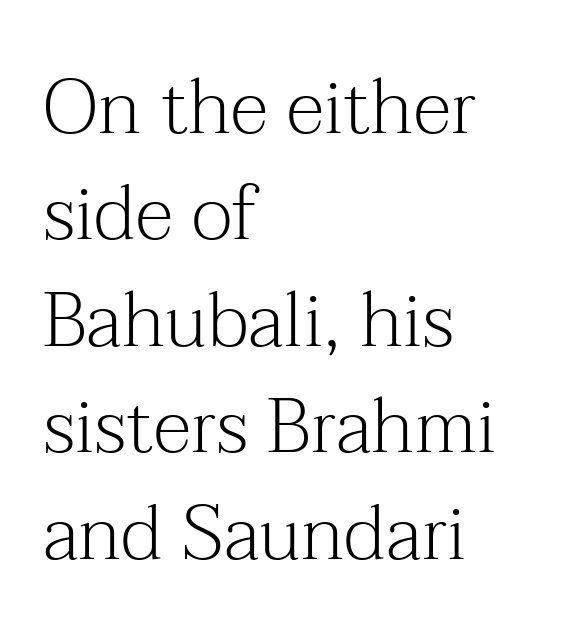
Do the characters align in a grid? No, the font is proportional. Leftover space on each line is placed entirely after the last word. Does extra space separate the letters? No, they use regular spacing. The rendering shows small feet on the letterforms — a serif design. Clear beneath every line of the passage. Is there any slant? The stems are plumb.
